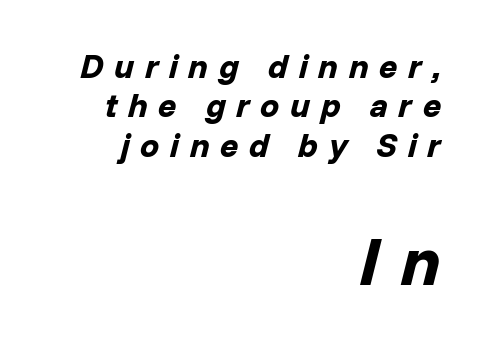
Look at the glyph heights: the lower group is clearly the bigger setting. What weight is shown? A full bold with thick strokes. Character widths vary here, with narrow letters taking less room than wide ones. Tracking value appears strongly positive — letters spread wide.
